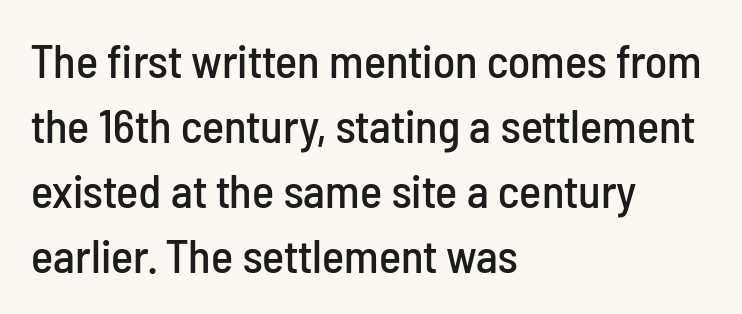
Unmarked baselines from the first word to the last. Between one letter and the next there's only the usual sliver of space. Do the characters align in a grid? No, the font is proportional. Evenly set lines give the paragraph a standard silhouette. The characters display no serif detailing; their extremities are plain.
